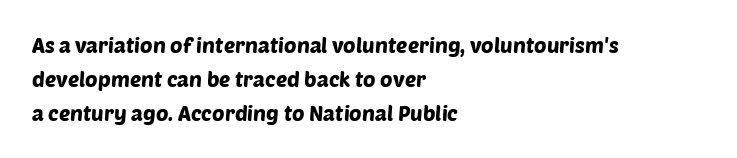
Q: Is the text underlined? A: No.
Q: How is the paragraph aligned? A: Left-aligned.
Q: Is the spacing between letters normal or unusually wide? A: Normal.
Q: Is the spacing between lines tight, normal or loose? A: Normal.
